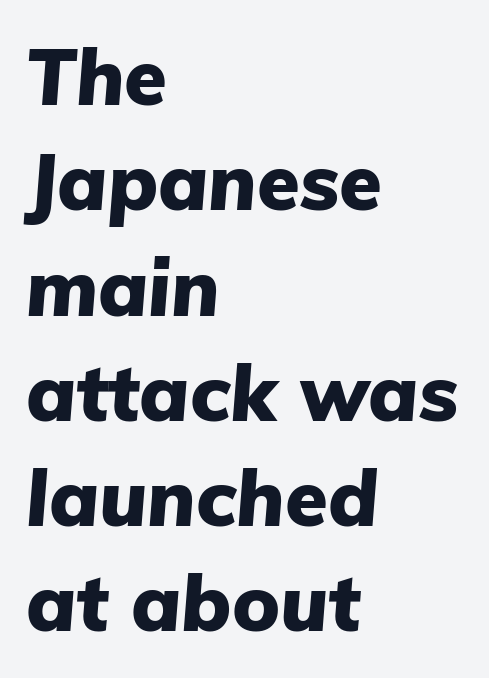
The image shows 78 px heavy type, italic (leaning right); set left-aligned, normal line spacing (1.35x), normal letter spacing, not underlined; low stroke contrast and a medium x-height.
